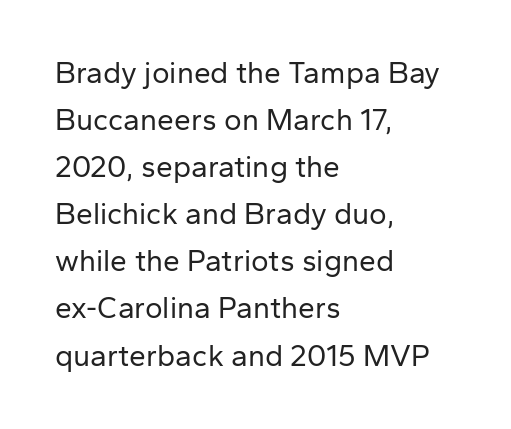
Spacing between characters is what you'd get straight out of the box. Underlining? Definitely not there. Line beginnings align vertically; line endings do not. Posture: straight, roman, zero tilt.
